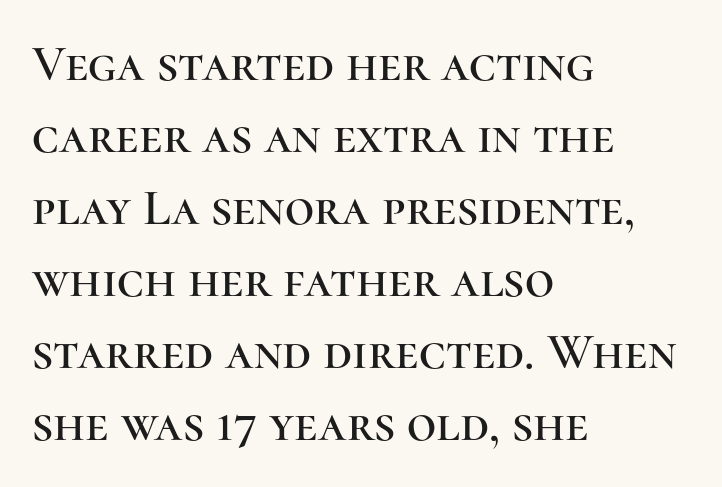
The image shows 51 px serif type, upright; set left-aligned, normal line spacing (1.41x), normal letter spacing, not underlined; high stroke contrast and a medium x-height.
